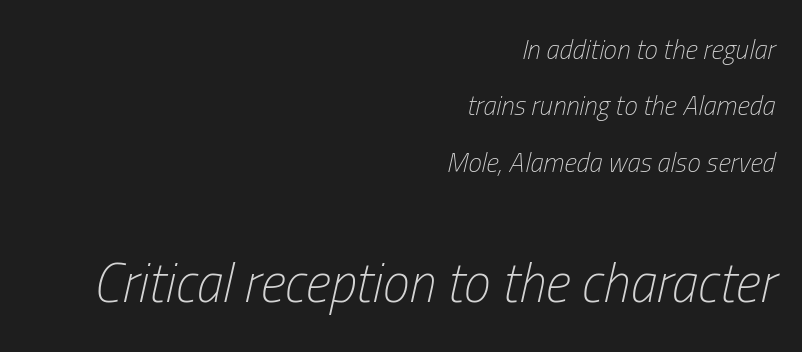
You get the small type first, then a jump to larger type. Character widths vary here, with narrow letters taking less room than wide ones. Words float on clear page, feet unadorned. Students, note that the glyphs here touch the page at normal intervals. The face used here has a pronounced slope to its letters. The setting favours the right margin, as signatures and pull-quotes sometimes do.
